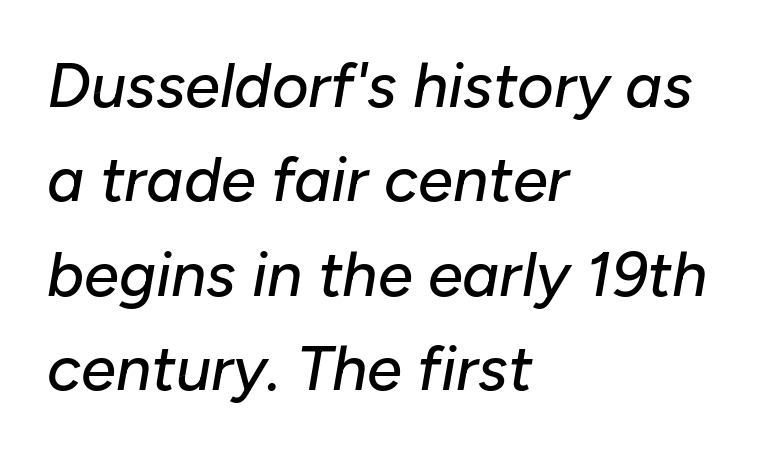
Descenders hang freely into open space. Each word holds together tightly as a unit, with standard inter-letter gaps. A student would call this left alignment; a typographer would say flush left, rag right. Quick note: interline space is typical.
